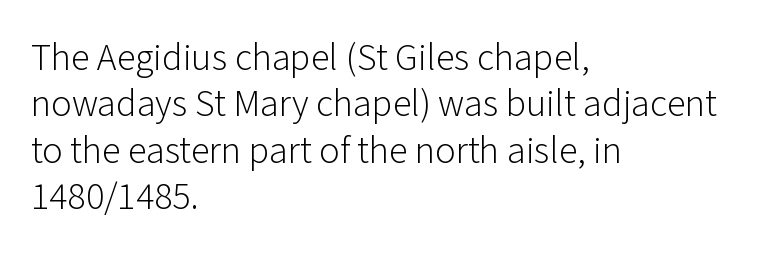
{"serif": "no", "italic": "no", "bold": "no", "weight": "light", "width": "normal", "stroke_contrast": "low", "x_height": "medium", "monospaced": "no", "underline": "no", "align": "left", "line_spacing_ratio": 1.22, "letter_spacing": "normal", "letter_spacing_em": 0.0, "glyph_px": 38}
